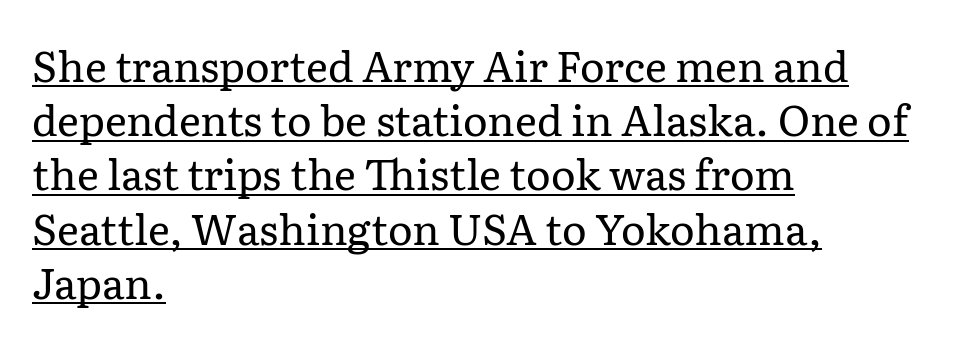
{"serif": "yes", "italic": "no", "bold": "no", "weight": "regular", "width": "normal", "stroke_contrast": "low", "x_height": "medium", "monospaced": "no", "underline": "yes", "align": "left", "line_spacing": "normal", "line_spacing_ratio": 1.29, "letter_spacing": "normal", "letter_spacing_em": 0.0, "glyph_px": 42}
